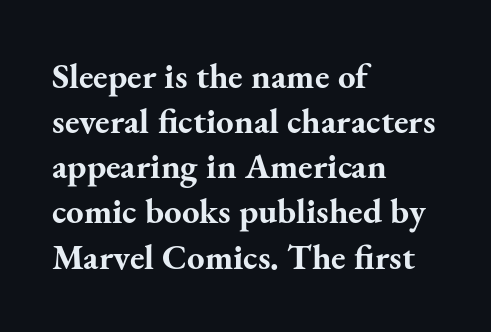
The image shows 35 px bold serif type, upright; set left-aligned, normal line spacing (1.29x), normal letter spacing, not underlined; medium stroke contrast and a small x-height.
